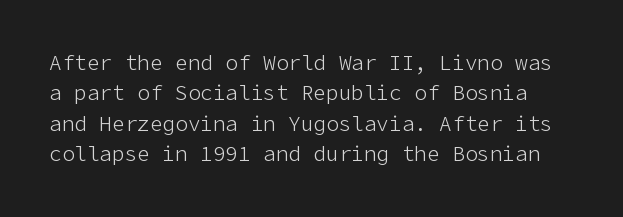
Q: Is the text bold? A: No.
Q: Is the text italic (slanted)? A: No, it is upright.
Q: Is the text underlined? A: No.
Q: Is the spacing between letters normal or unusually wide? A: Normal.
Q: Is the spacing between lines tight, normal or loose? A: Normal.
